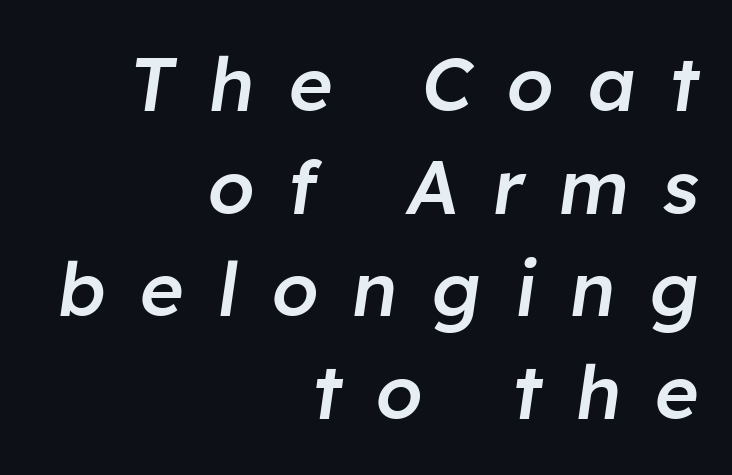
Q: Is the text bold? A: Semi-bold.
Q: Is the text italic (slanted)? A: Yes, it leans right by about 8 degrees.
Q: Is the text underlined? A: No.
Q: How is the paragraph aligned? A: Right-aligned.
Q: Is the spacing between letters normal or unusually wide? A: Unusually wide.
Q: Is the spacing between lines tight, normal or loose? A: Normal.
Q: Width (condensed, normal, or wide)? A: Normal.
Q: Stroke contrast? A: Low.
Q: x-height? A: Medium.
Q: Monospaced? A: No.
